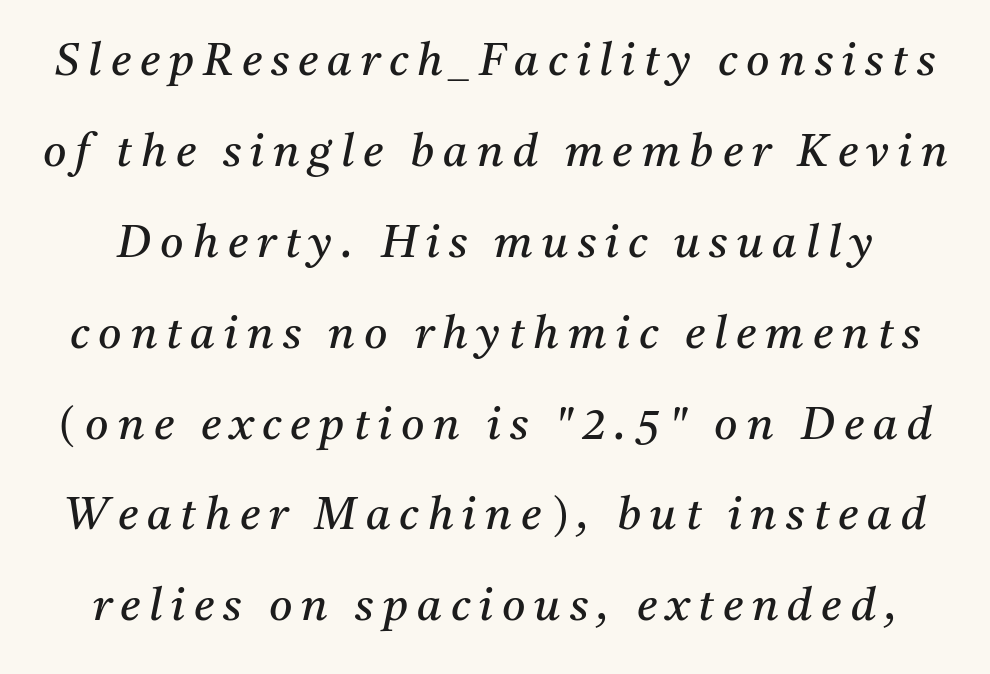
{"serif": "yes", "italic": "yes", "lean": "right", "slant_degrees": 11, "bold": "no", "weight": "regular", "width": "normal", "stroke_contrast": "medium", "x_height": "medium", "monospaced": "no", "underline": "no", "line_spacing": "loose", "line_spacing_ratio": 2.02, "letter_spacing": "wide", "letter_spacing_em": 0.2, "glyph_px": 45}
